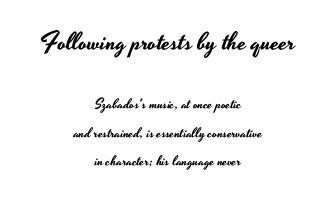
{"underline": "no", "align": "center", "line_spacing": "loose", "line_spacing_ratio": 2.02, "letter_spacing": "normal", "letter_spacing_em": 0.0, "larger_block": "first", "size_ratio": 1.79, "glyph_px": 25}
